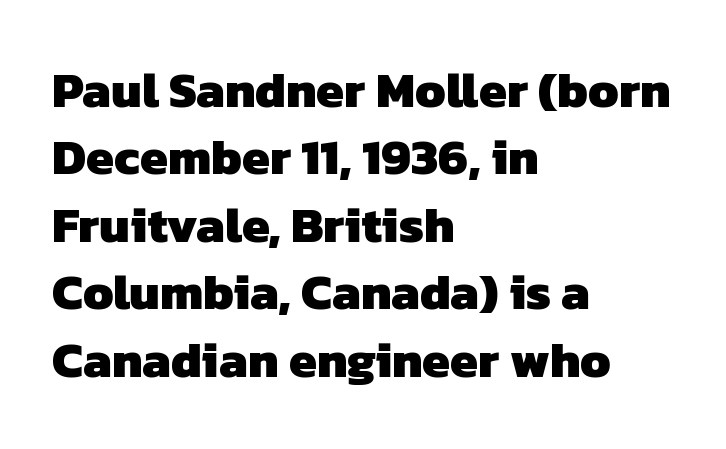
A typesetter would call this zero additional tracking. Lines of text with bare space underneath. If you measured baseline to baseline, you'd find a middling distance. Grotesque or geometric, the face here clearly has no serifs. A typesetter would call this proportional, since set widths differ per character. A dark, heavy texture on the line: the type is bold.
